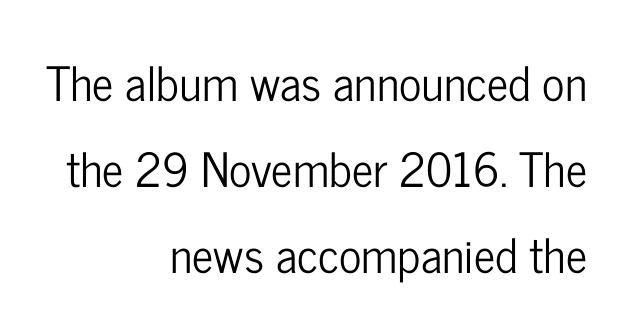
This sample uses a sans-serif face. The type sits square on the baseline with zero lean. These lines are set flush right with a ragged left edge. Spacing verdict: proportional, widths tailored to each character. The letterforms sit shoulder to shoulder at normal distance.
